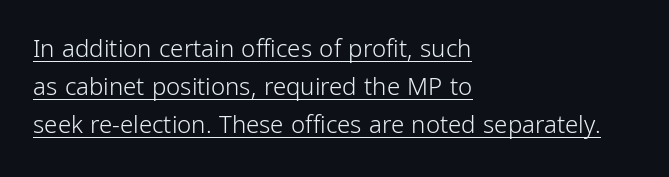
Q: Is the text bold? A: No.
Q: Is the text italic (slanted)? A: No, it is upright.
Q: Is the text underlined? A: Yes.
Q: How is the paragraph aligned? A: Left-aligned.
Q: Is the spacing between letters normal or unusually wide? A: Normal.
Q: Is the spacing between lines tight, normal or loose? A: Normal.
